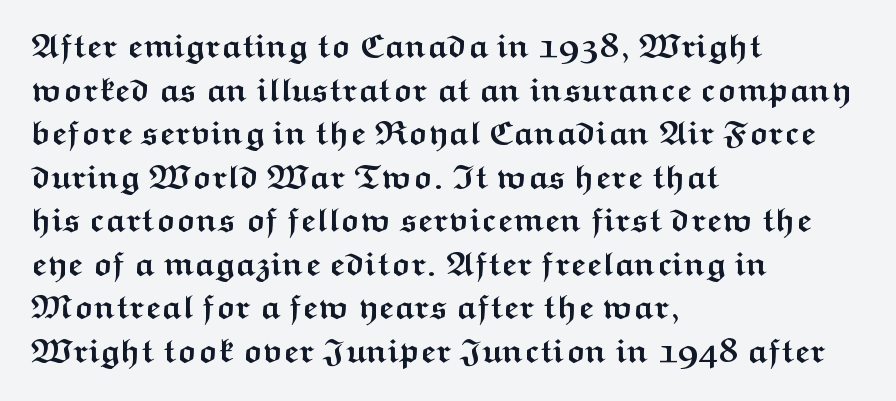
{"serif": "no", "italic": "no", "bold": "yes", "weight": "semibold", "width": "wide", "stroke_contrast": "medium", "x_height": "medium", "monospaced": "no", "underline": "no", "align": "left", "line_spacing": "normal", "line_spacing_ratio": 1.28, "letter_spacing": "normal", "letter_spacing_em": 0.0, "glyph_px": 34}
